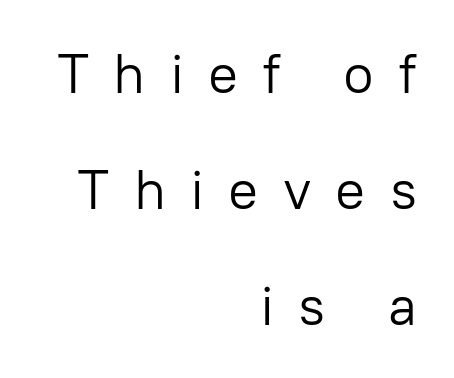
Q: Is the text bold? A: No.
Q: Is the text italic (slanted)? A: No, it is upright.
Q: Is the typeface a serif or a sans-serif typeface? A: Sans-serif.
Q: Is the text underlined? A: No.
Q: How is the paragraph aligned? A: Right-aligned.
Q: Is the spacing between letters normal or unusually wide? A: Unusually wide.
Q: Is the spacing between lines tight, normal or loose? A: Loose.
Q: Width (condensed, normal, or wide)? A: Normal.
Q: Stroke contrast? A: Low.
Q: x-height? A: Medium.
Q: Monospaced? A: No.
